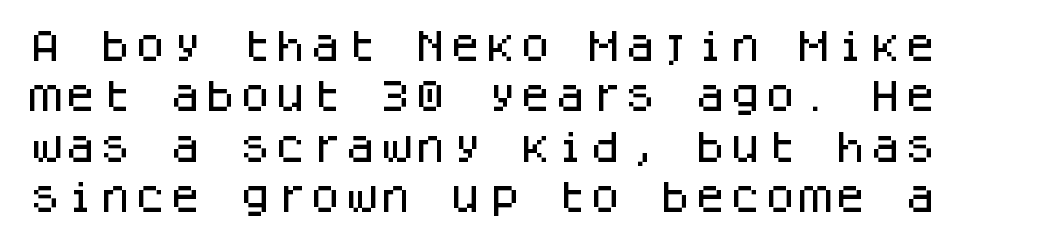
Q: Is the text italic (slanted)? A: No, it is upright.
Q: Is the typeface a serif or a sans-serif typeface? A: Sans-serif.
Q: Is the text underlined? A: No.
Q: Is the spacing between letters normal or unusually wide? A: Normal.
Q: Is the spacing between lines tight, normal or loose? A: Normal.
Q: Width (condensed, normal, or wide)? A: Normal.
Q: Stroke contrast? A: Low.
Q: x-height? A: Large.
Q: Monospaced? A: Yes.
